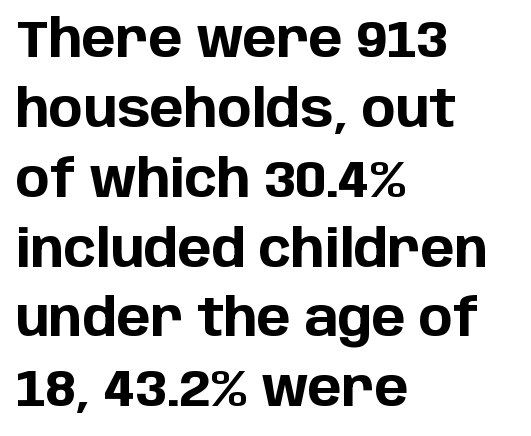
Spacing between characters is what you'd get straight out of the box. Typesetter's note: full bold, strokes at maximum text heaviness. The axis of the letterforms is exactly vertical. Looks like regular typesetting: each glyph gets only the width it needs. If you measured baseline to baseline, you'd find a middling distance.
